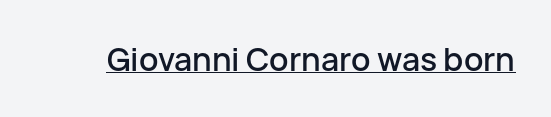
How are the letters spaced? Ordinarily, with no added tracking. Unlike a traditional serif, this face leaves its strokes unadorned. The letters stand upright; this is a roman face. The face used here appears with an underline applied.
